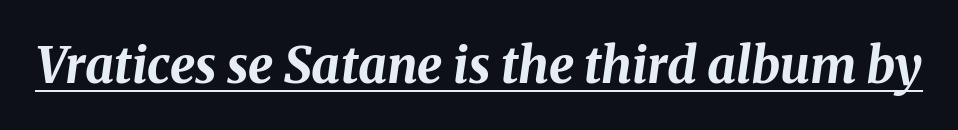
Q: Is the text bold? A: Yes.
Q: Is the text italic (slanted)? A: Yes, it leans right by about 8 degrees.
Q: Is the text underlined? A: Yes.
Q: Is the spacing between letters normal or unusually wide? A: Normal.
Q: Width (condensed, normal, or wide)? A: Normal.
Q: Stroke contrast? A: Medium.
Q: x-height? A: Medium.
Q: Monospaced? A: No.
